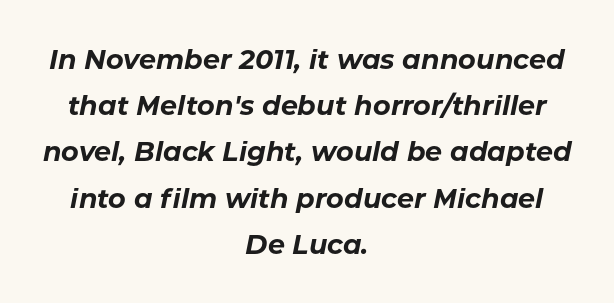
Default kerning and tracking; the words read as compact shapes. Each row of text sits above clean, open space. In terms of weight, the rendering is a true, heavy bold. The whole block is typeset with a tilt. Every row of glyphs is offset so its center matches the block's center.
